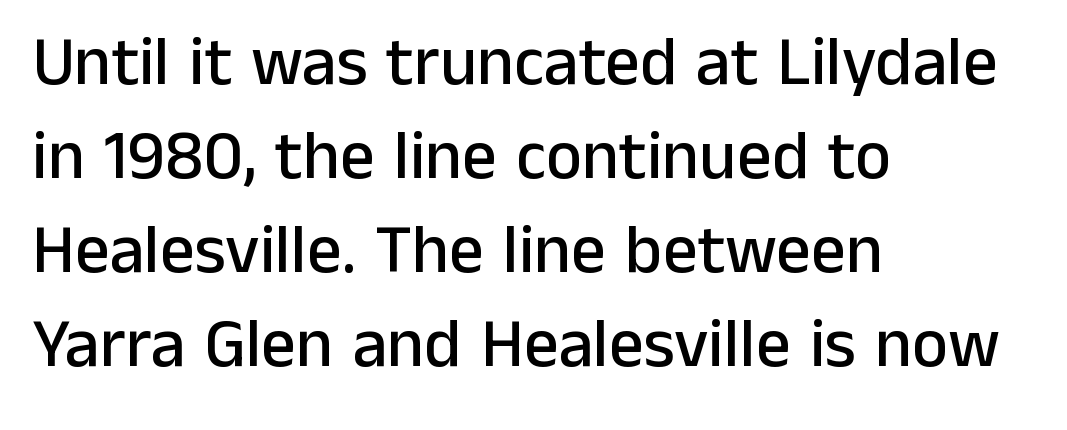
The image shows 69 px sans-serif type, upright; set left-aligned, normal line spacing (1.36x), normal letter spacing, not underlined; low stroke contrast and a medium x-height.
